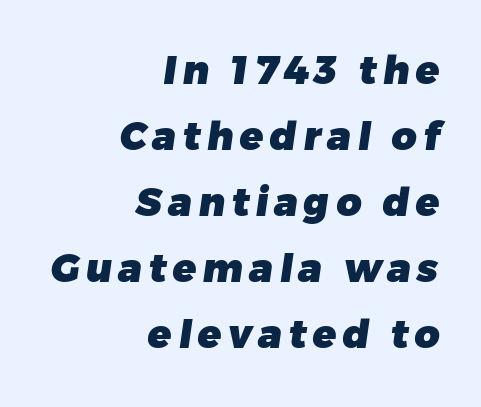
The image shows 39 px heavy sans-serif type; set right-aligned, normal line spacing (1.69x), not underlined; low stroke contrast and a medium x-height.
